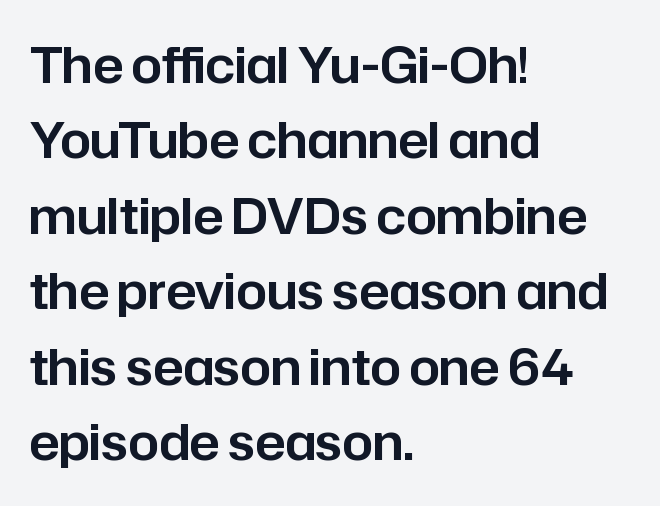
Q: Is the text italic (slanted)? A: No, it is upright.
Q: Is the typeface a serif or a sans-serif typeface? A: Sans-serif.
Q: Is the text underlined? A: No.
Q: How is the paragraph aligned? A: Left-aligned.
Q: Is the spacing between letters normal or unusually wide? A: Normal.
Q: Is the spacing between lines tight, normal or loose? A: Normal.
Q: Width (condensed, normal, or wide)? A: Normal.
Q: Stroke contrast? A: Low.
Q: x-height? A: Medium.
Q: Monospaced? A: No.
